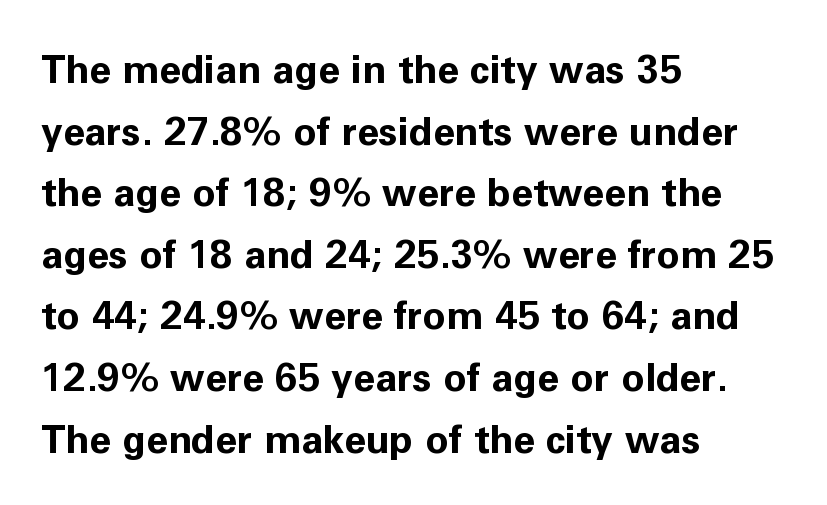
In terms of letterspacing, this is plain default setting. These lines are composed in type without serifs. Normally led — the rows are evenly, conventionally spaced. The face used here has the dense, thick strokes of a bold.
